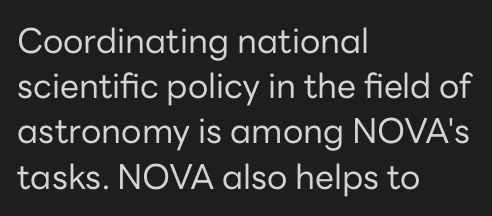
Each row of text sits above clean, open space. Note: no serifs on the glyphs. The passage shown is typed in a proportional face where columns would drift. Italic: no, the glyphs are upright roman. The face used here is rendered with its standard letterfit. Which margin do the lines hug? The left one — the right edge is uneven.
